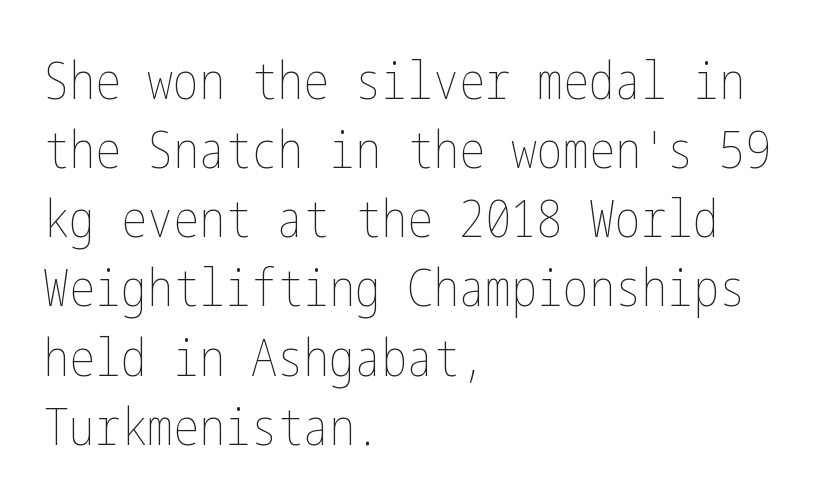
This is roman type, the default non-slanted kind. The letterforms sit at book weight or below. Horizontal bands of white between lines are of average thickness. The lines in this sample share a left origin and differ only in where they stop. These lines keep a tight, regular rhythm from letter to letter. Only glyphs here, with clear space below each row.
